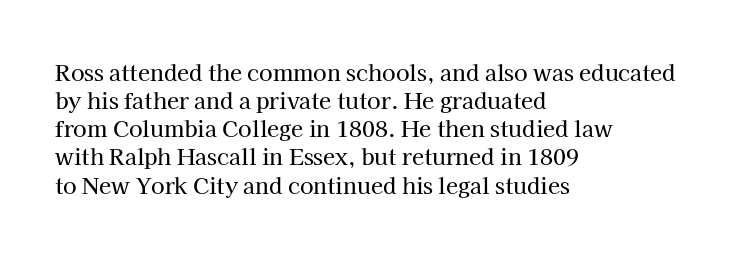
Style check: upright. Decoration check: the copy has no underline. The gaps between neighbouring characters are ordinary and unremarkable. This sample is left-justified, so line endings fall wherever the words run out. The rows are spaced the way most documents space them.
